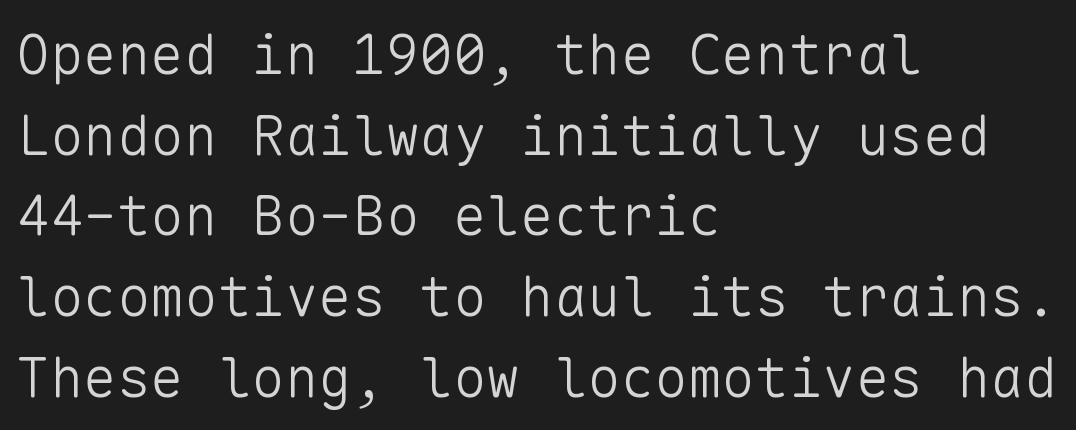
The image shows 56 px light sans-serif type, upright, monospaced; set left-aligned, normal line spacing (1.44x), normal letter spacing, not underlined; low stroke contrast and a medium x-height.
